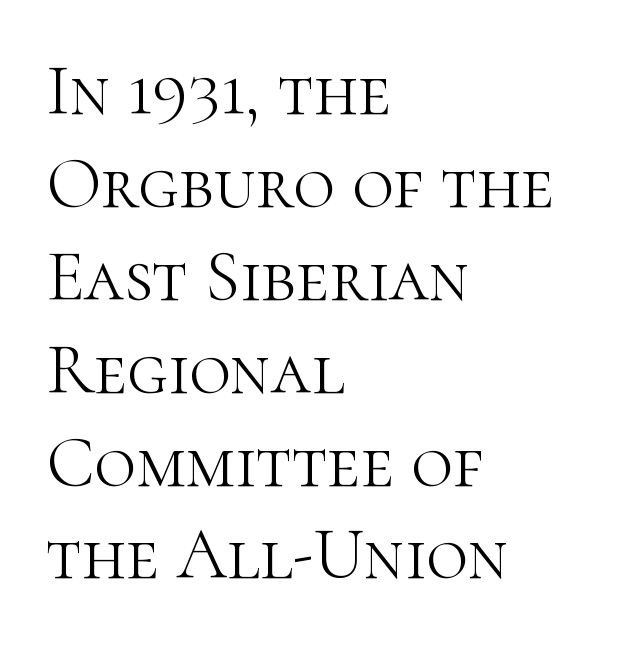
{"serif": "yes", "italic": "no", "bold": "no", "weight": "light", "width": "normal", "stroke_contrast": "high", "x_height": "medium", "monospaced": "no", "underline": "no", "align": "left", "line_spacing": "normal", "line_spacing_ratio": 1.29, "letter_spacing": "normal", "letter_spacing_em": 0.0, "glyph_px": 72}
